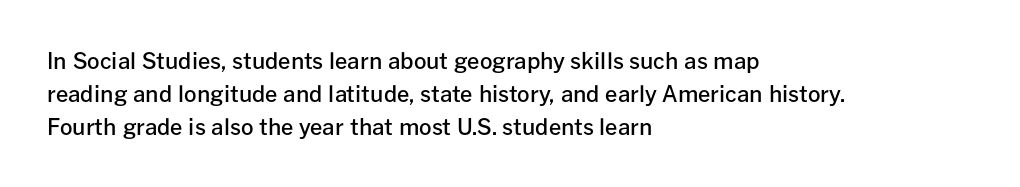
Q: Is the text bold? A: Semi-bold.
Q: Is the text italic (slanted)? A: No, it is upright.
Q: Is the text underlined? A: No.
Q: How is the paragraph aligned? A: Left-aligned.
Q: Is the spacing between letters normal or unusually wide? A: Normal.
Q: Is the spacing between lines tight, normal or loose? A: Normal.
